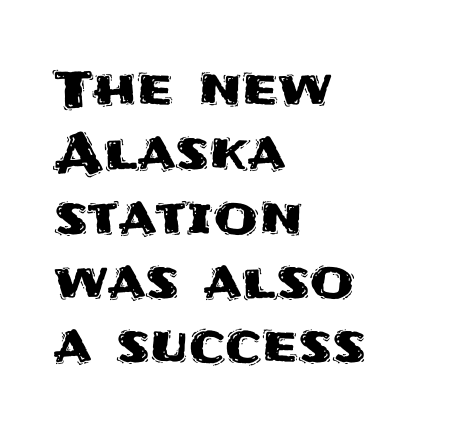
Visually the block forms a straight wall on the left and a jagged coastline on the right. The lines sit at an ordinary, default distance from one another. Note the varied advance widths — an 'i' is clearly narrower than an 'm'. Caption: standard tracking, unaltered.
